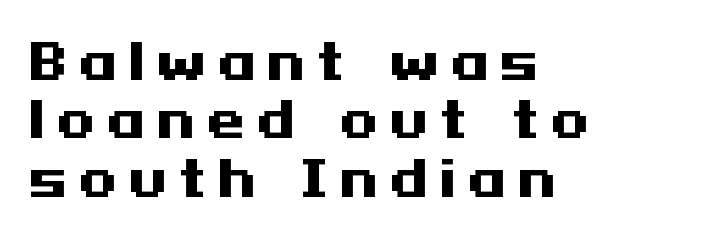
{"serif": "no", "italic": "no", "bold": "yes", "weight": "heavy", "width": "wide", "stroke_contrast": "medium", "x_height": "medium", "underline": "no", "align": "left", "line_spacing_ratio": 1.19, "letter_spacing": "wide", "letter_spacing_em": 0.24, "glyph_px": 49}
